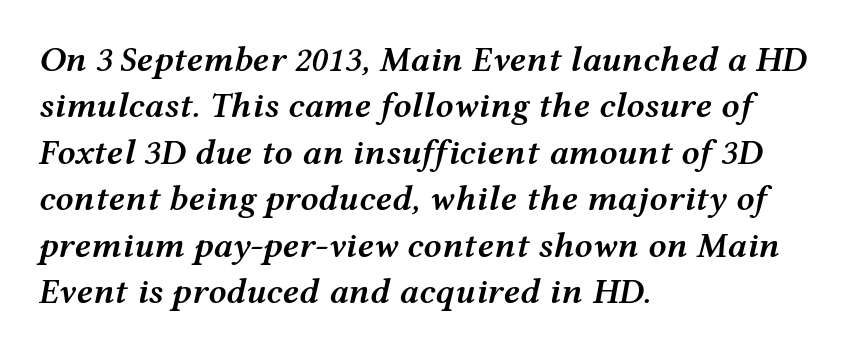
Q: Is the text bold? A: Semi-bold.
Q: Is the text italic (slanted)? A: Yes, it leans right by about 12 degrees.
Q: Is the text underlined? A: No.
Q: How is the paragraph aligned? A: Left-aligned.
Q: Is the spacing between letters normal or unusually wide? A: Normal.
Q: Is the spacing between lines tight, normal or loose? A: Normal.
Q: Width (condensed, normal, or wide)? A: Wide.
Q: Stroke contrast? A: Medium.
Q: x-height? A: Medium.
Q: Monospaced? A: No.
